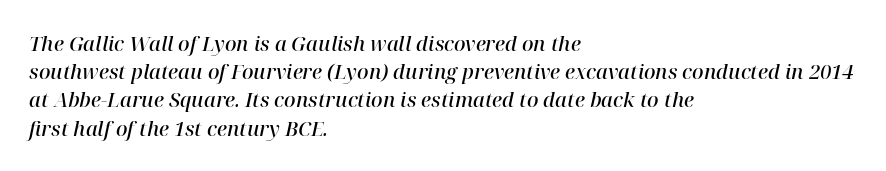
The image shows 20 px text type, italic (leaning right); set left-aligned, normal line spacing (1.41x), normal letter spacing, not underlined.
